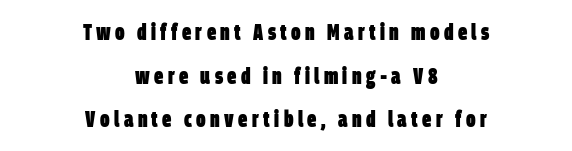
{"bold": "yes", "underline": "no", "align": "center", "line_spacing": "loose", "line_spacing_ratio": 1.9, "glyph_px": 23}
